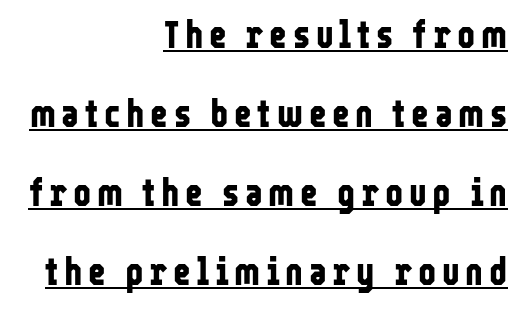
The image shows 38 px bold, condensed sans-serif type, upright; set right-aligned, loose line spacing (2.08x), underlined; low stroke contrast and a medium x-height.
